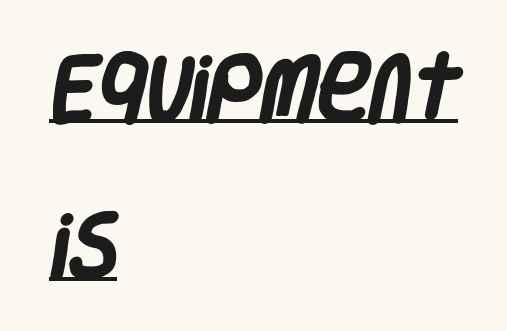
{"serif": "no", "bold": "yes", "weight": "heavy", "width": "condensed", "stroke_contrast": "low", "x_height": "large", "monospaced": "no", "underline": "yes", "align": "left", "line_spacing": "loose", "line_spacing_ratio": 2.17, "letter_spacing": "normal", "letter_spacing_em": 0.0, "glyph_px": 73}
